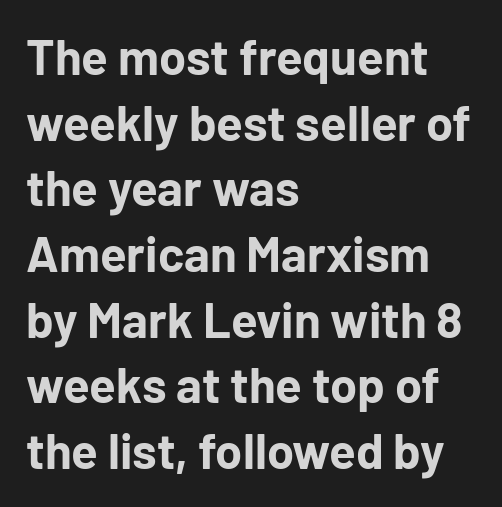
Q: Is the text bold? A: Yes.
Q: Is the text italic (slanted)? A: No, it is upright.
Q: Is the typeface a serif or a sans-serif typeface? A: Sans-serif.
Q: Is the text underlined? A: No.
Q: How is the paragraph aligned? A: Left-aligned.
Q: Is the spacing between letters normal or unusually wide? A: Normal.
Q: Is the spacing between lines tight, normal or loose? A: Normal.
Q: Width (condensed, normal, or wide)? A: Normal.
Q: Stroke contrast? A: Low.
Q: x-height? A: Medium.
Q: Monospaced? A: No.
